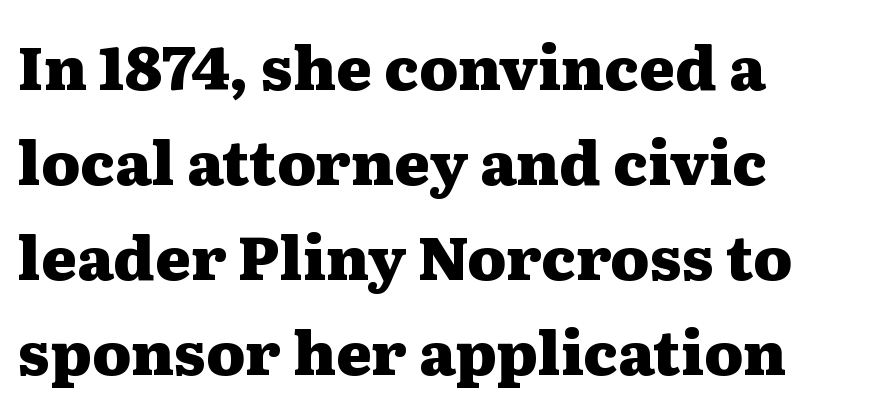
The image shows 61 px heavy, wide serif type, upright; set left-aligned, normal line spacing (1.56x), normal letter spacing, not underlined; medium stroke contrast and a medium x-height.
